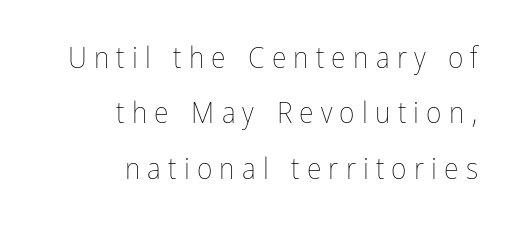
Each letter keeps its own natural width here, so spacing adapts to shape. If you drew a line through each stem, it would be perfectly vertical. Underline: absent. The passage shown is not bold in any degree. The passage is arranged like a letterhead date or caption credit — flush right.
